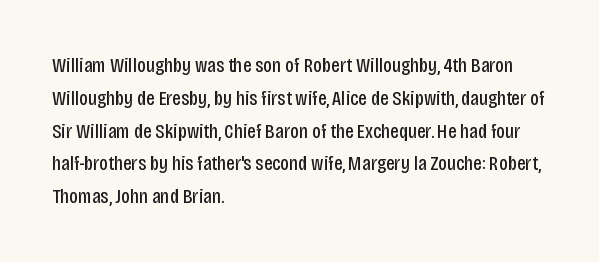
Upright lettering throughout. The rows are spaced the way most documents space them. These lines stack with their left ends in a neat column. The space beneath each line is pristine and unruled. This sample uses plain, unmodified letter spacing. Stem width sits at or under what a default text font uses.
